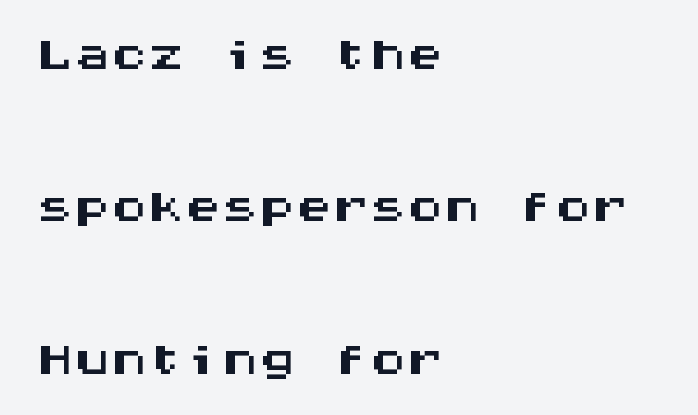
Q: Is the text italic (slanted)? A: No, it is upright.
Q: Is the typeface a serif or a sans-serif typeface? A: Sans-serif.
Q: Is the text underlined? A: No.
Q: How is the paragraph aligned? A: Left-aligned.
Q: Is the spacing between letters normal or unusually wide? A: Normal.
Q: Is the spacing between lines tight, normal or loose? A: Loose.
Q: Width (condensed, normal, or wide)? A: Wide.
Q: Stroke contrast? A: Medium.
Q: x-height? A: Large.
Q: Monospaced? A: Yes.
